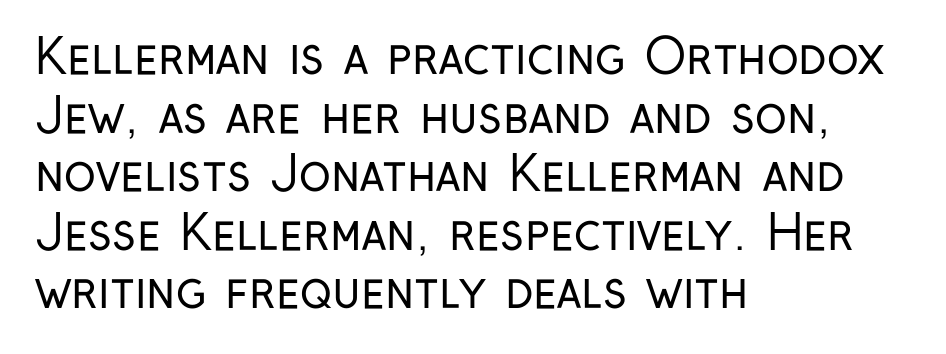
The image shows 48 px regular-weight, condensed sans-serif type, upright; set left-aligned, line spacing 1.22x, normal letter spacing, not underlined; low stroke contrast and a medium x-height.
